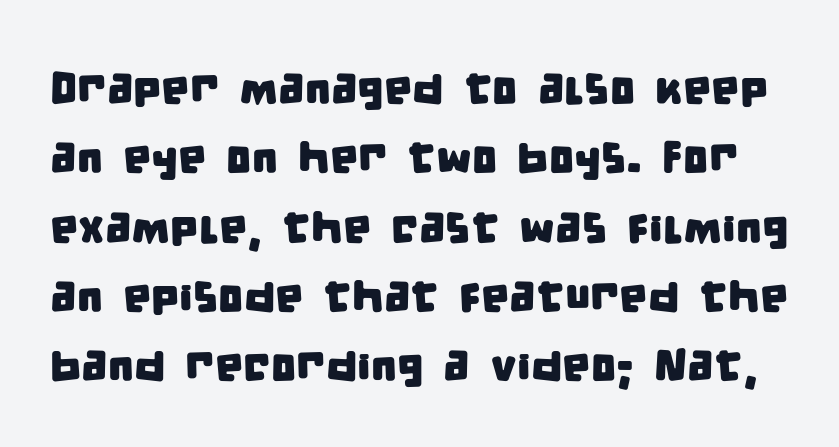
Q: Is the typeface a serif or a sans-serif typeface? A: Sans-serif.
Q: Is the text underlined? A: No.
Q: Is the spacing between letters normal or unusually wide? A: Normal.
Q: Is the spacing between lines tight, normal or loose? A: Normal.
Q: Width (condensed, normal, or wide)? A: Condensed.
Q: Stroke contrast? A: Low.
Q: x-height? A: Large.
Q: Monospaced? A: No.
